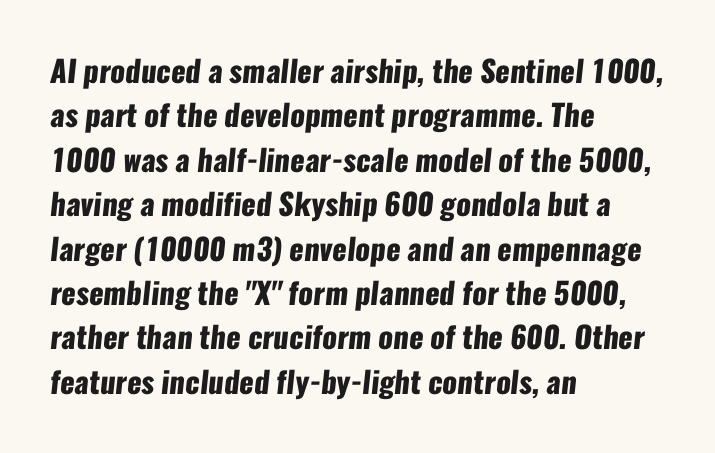
The passage shown has conventional tracking throughout. Bare-footed words on every line. The face used here has the dense, thick strokes of a bold. Stroke terminals: plain, sans-serif. Varying glyph widths throughout — classic text-font behaviour.
